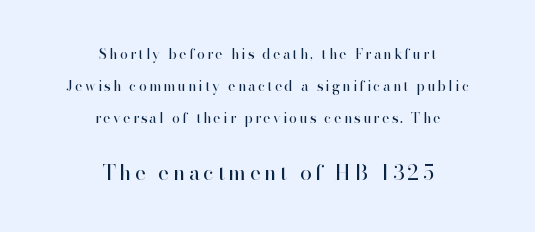
Q: Is the text bold? A: No.
Q: Is the text italic (slanted)? A: No, it is upright.
Q: Is the text underlined? A: No.
Q: How is the paragraph aligned? A: Centered.
Q: Is the spacing between lines tight, normal or loose? A: Loose.
Q: Which block of text is set in a larger size, the first (top) or the second (bottom)? A: The second (bottom) one.
